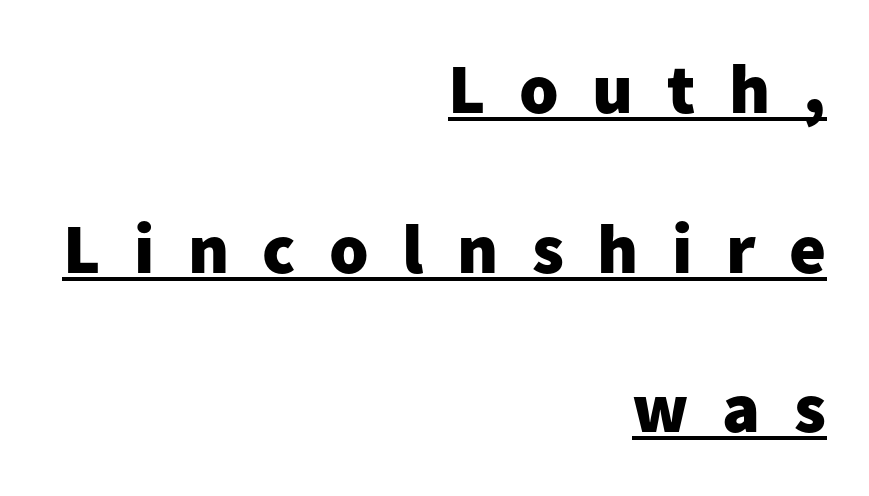
Q: Is the text bold? A: Yes.
Q: Is the text italic (slanted)? A: No, it is upright.
Q: Is the typeface a serif or a sans-serif typeface? A: Sans-serif.
Q: Is the text underlined? A: Yes.
Q: How is the paragraph aligned? A: Right-aligned.
Q: Is the spacing between letters normal or unusually wide? A: Unusually wide.
Q: Is the spacing between lines tight, normal or loose? A: Loose.
Q: Width (condensed, normal, or wide)? A: Normal.
Q: Stroke contrast? A: Low.
Q: x-height? A: Medium.
Q: Monospaced? A: No.
